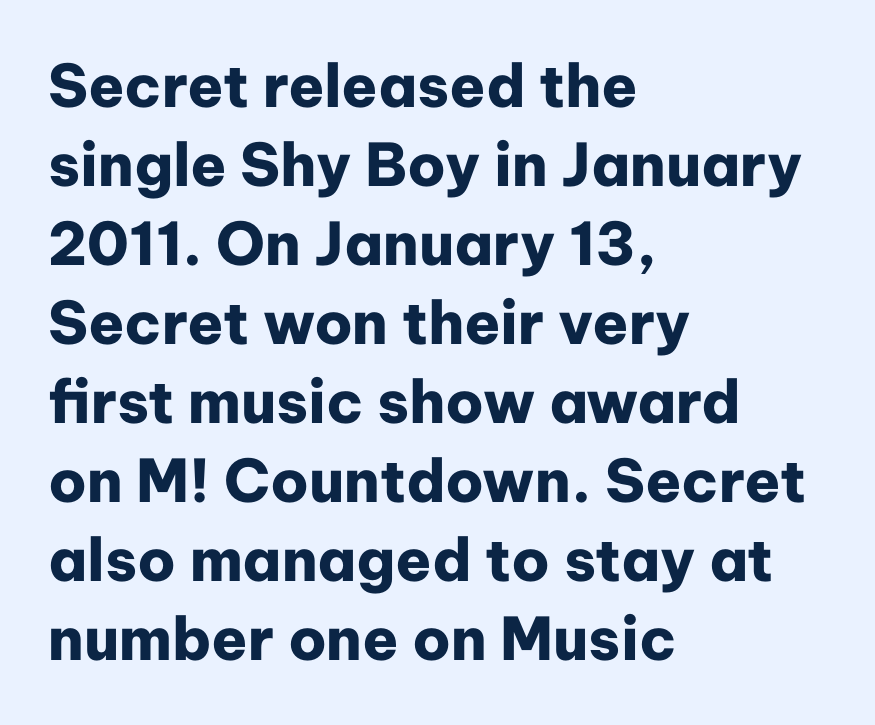
{"serif": "no", "italic": "no", "bold": "yes", "weight": "heavy", "width": "normal", "stroke_contrast": "low", "x_height": "medium", "monospaced": "no", "underline": "no", "align": "left", "line_spacing": "normal", "line_spacing_ratio": 1.34, "letter_spacing": "normal", "letter_spacing_em": 0.0, "glyph_px": 59}
